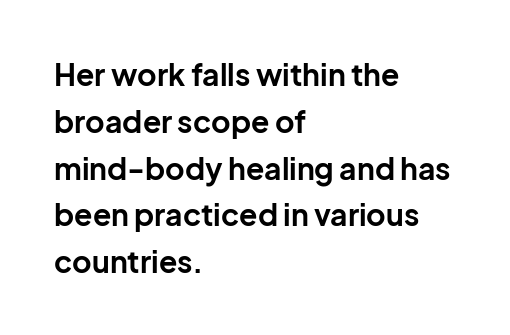
{"serif": "no", "italic": "no", "bold": "yes", "weight": "bold", "width": "normal", "stroke_contrast": "low", "x_height": "medium", "monospaced": "no", "underline": "no", "align": "left", "line_spacing": "normal", "line_spacing_ratio": 1.56, "letter_spacing": "normal", "letter_spacing_em": 0.0, "glyph_px": 30}
